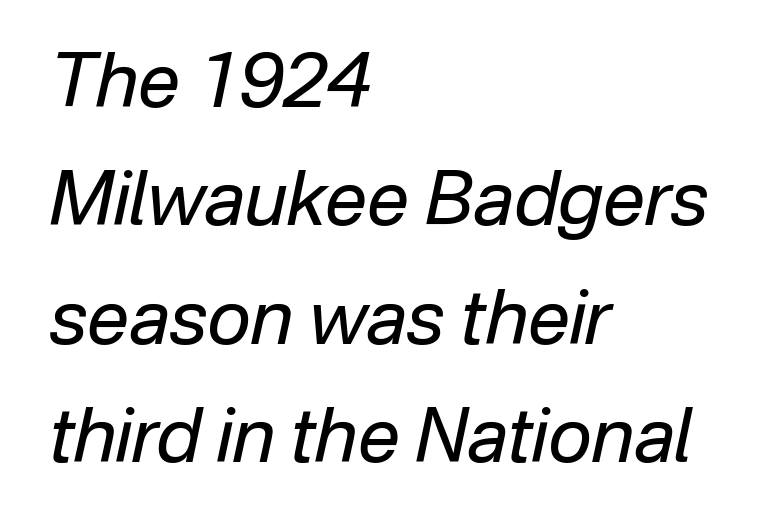
{"italic": "yes", "lean": "right", "slant_degrees": 12, "bold": "no", "weight": "regular", "width": "normal", "stroke_contrast": "low", "x_height": "medium", "monospaced": "no", "underline": "no", "align": "left", "line_spacing": "normal", "line_spacing_ratio": 1.58, "letter_spacing": "normal", "letter_spacing_em": 0.0, "glyph_px": 75}
